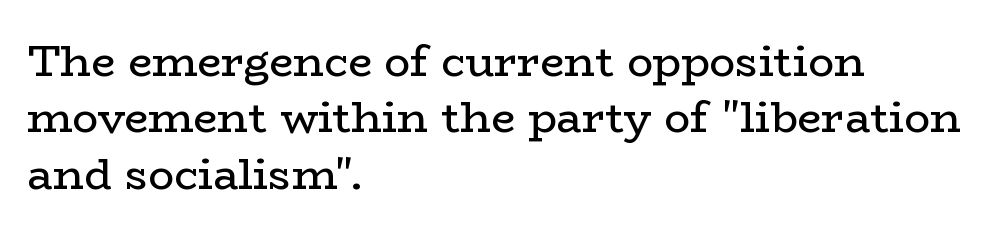
{"serif": "yes", "italic": "no", "bold": "no", "weight": "regular", "width": "wide", "stroke_contrast": "low", "x_height": "medium", "monospaced": "no", "underline": "no", "align": "left", "line_spacing": "normal", "line_spacing_ratio": 1.31, "letter_spacing": "normal", "letter_spacing_em": 0.0, "glyph_px": 43}
